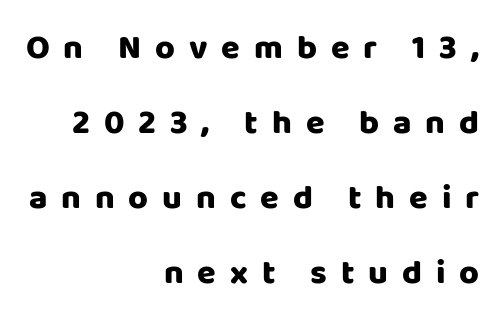
Q: Is the text bold? A: Yes.
Q: Is the text italic (slanted)? A: No, it is upright.
Q: Is the typeface a serif or a sans-serif typeface? A: Sans-serif.
Q: Is the text underlined? A: No.
Q: How is the paragraph aligned? A: Right-aligned.
Q: Is the spacing between letters normal or unusually wide? A: Unusually wide.
Q: Is the spacing between lines tight, normal or loose? A: Loose.
Q: Width (condensed, normal, or wide)? A: Normal.
Q: Stroke contrast? A: Low.
Q: x-height? A: Large.
Q: Monospaced? A: No.
